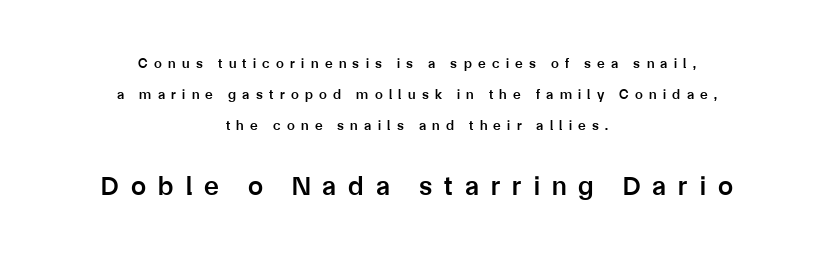
Q: Is the text bold? A: Semi-bold.
Q: Is the text italic (slanted)? A: No, it is upright.
Q: Is the text underlined? A: No.
Q: How is the paragraph aligned? A: Centered.
Q: Is the spacing between letters normal or unusually wide? A: Unusually wide.
Q: Is the spacing between lines tight, normal or loose? A: Loose.
Q: Which block of text is set in a larger size, the first (top) or the second (bottom)? A: The second (bottom) one.
